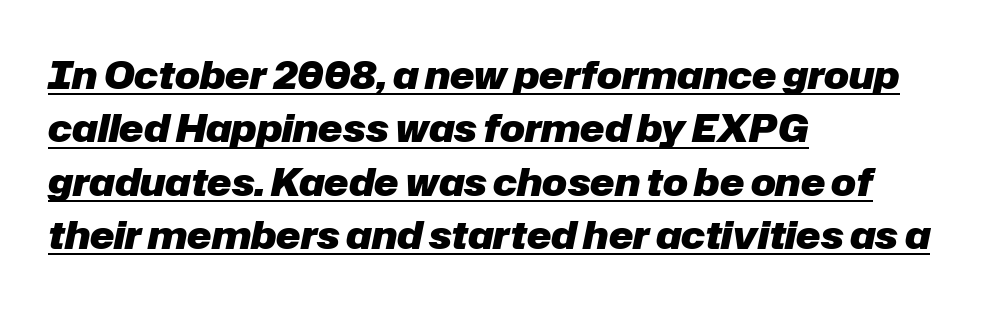
{"italic": "yes", "lean": "right", "slant_degrees": 12, "bold": "yes", "weight": "heavy", "width": "normal", "stroke_contrast": "low", "x_height": "medium", "monospaced": "no", "underline": "yes", "align": "left", "line_spacing": "normal", "line_spacing_ratio": 1.44, "letter_spacing": "normal", "letter_spacing_em": 0.0, "glyph_px": 37}
